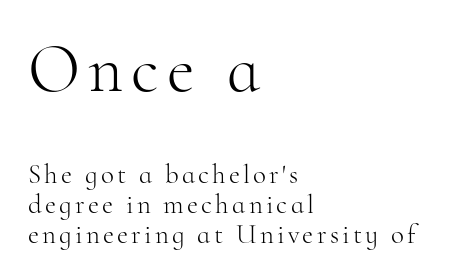
{"serif": "yes", "italic": "no", "bold": "no", "weight": "light", "width": "normal", "stroke_contrast": "high", "x_height": "small", "monospaced": "no", "underline": "no", "align": "left", "line_spacing": "tight", "line_spacing_ratio": 1.11, "larger_block": "first", "size_ratio": 2.52, "glyph_px": 68}
